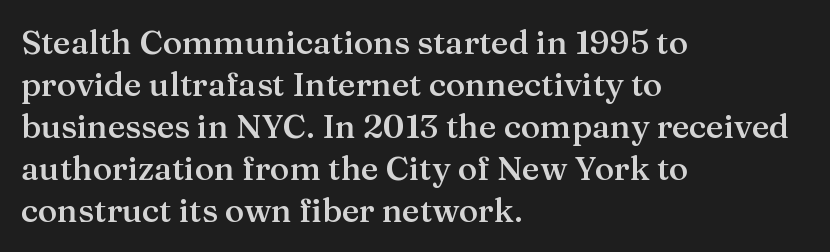
A somewhat darkened texture: the type is semibold rather than bold. It's the straight-up-and-down kind of type. Any mark beneath the type? The region is blank. All the whitespace from short lines collects on the right.
